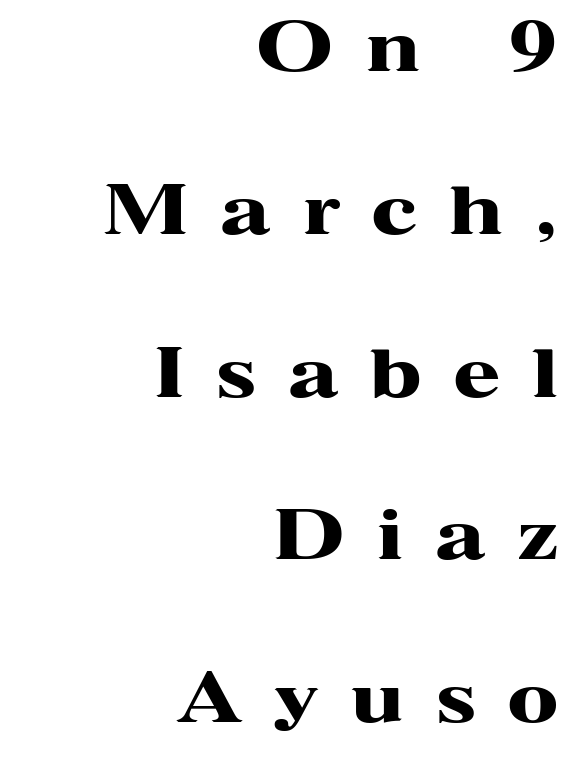
This is roman type, the default non-slanted kind. Students, this is bold: see how much ink each stroke carries. The text block is weighted toward the right margin, trailing off unevenly leftward. The lines are spread far apart with generous leading. You can tell from the footed stems that serif type was used. Underline: absent.
